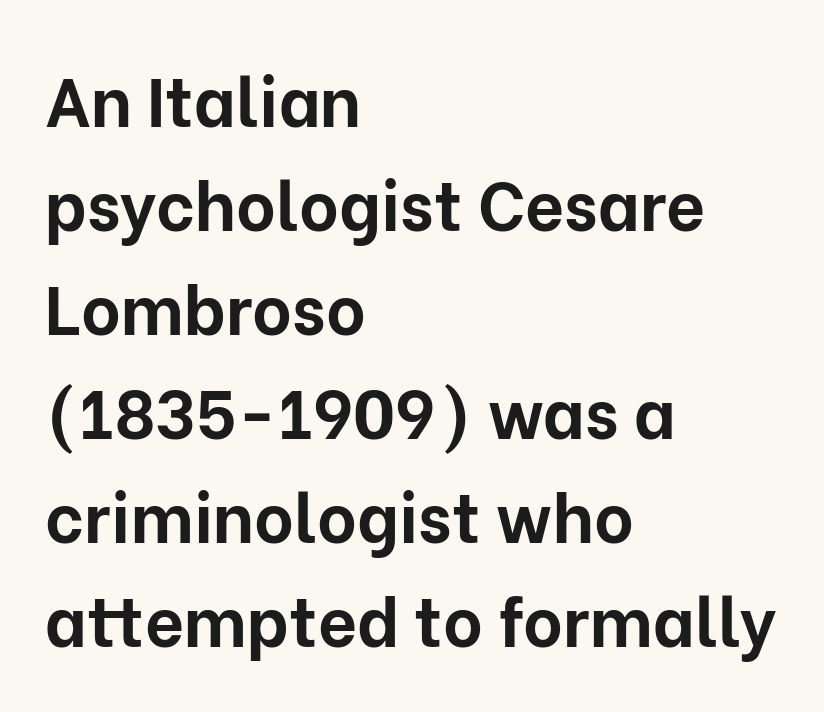
Q: Is the text bold? A: Yes.
Q: Is the text italic (slanted)? A: No, it is upright.
Q: Is the typeface a serif or a sans-serif typeface? A: Sans-serif.
Q: Is the text underlined? A: No.
Q: How is the paragraph aligned? A: Left-aligned.
Q: Is the spacing between letters normal or unusually wide? A: Normal.
Q: Is the spacing between lines tight, normal or loose? A: Normal.
Q: Width (condensed, normal, or wide)? A: Normal.
Q: Stroke contrast? A: Low.
Q: x-height? A: Medium.
Q: Monospaced? A: No.
